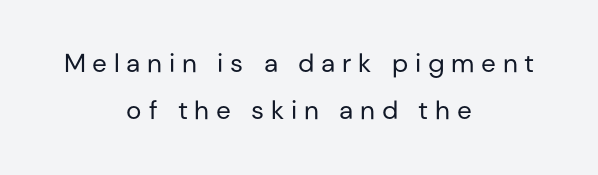
{"italic": "no", "bold": "no", "underline": "no", "align": "center", "line_spacing_ratio": 1.82, "letter_spacing": "wide", "letter_spacing_em": 0.26, "glyph_px": 26}
